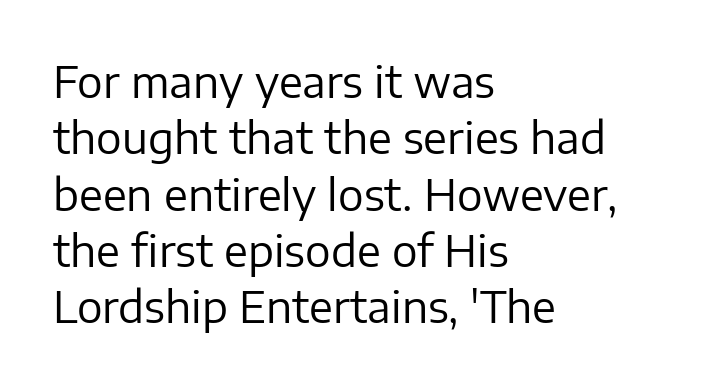
Q: Is the text bold? A: No.
Q: Is the text italic (slanted)? A: No, it is upright.
Q: Is the typeface a serif or a sans-serif typeface? A: Sans-serif.
Q: Is the text underlined? A: No.
Q: How is the paragraph aligned? A: Left-aligned.
Q: Is the spacing between letters normal or unusually wide? A: Normal.
Q: Is the spacing between lines tight, normal or loose? A: Normal.
Q: Width (condensed, normal, or wide)? A: Normal.
Q: Stroke contrast? A: Low.
Q: x-height? A: Medium.
Q: Monospaced? A: No.
